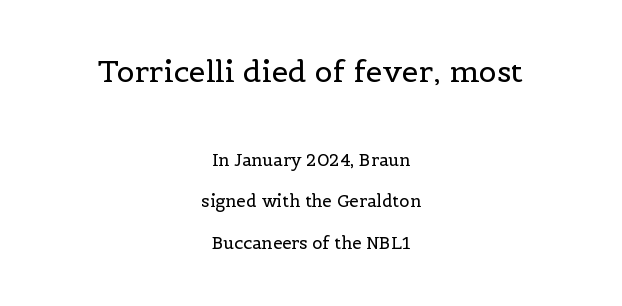
{"serif": "yes", "italic": "no", "bold": "no", "weight": "regular", "width": "normal", "x_height": "medium", "monospaced": "no", "underline": "no", "align": "center", "line_spacing": "loose", "line_spacing_ratio": 2.43, "letter_spacing": "normal", "letter_spacing_em": 0.0, "larger_block": "first", "size_ratio": 1.76, "glyph_px": 30}
